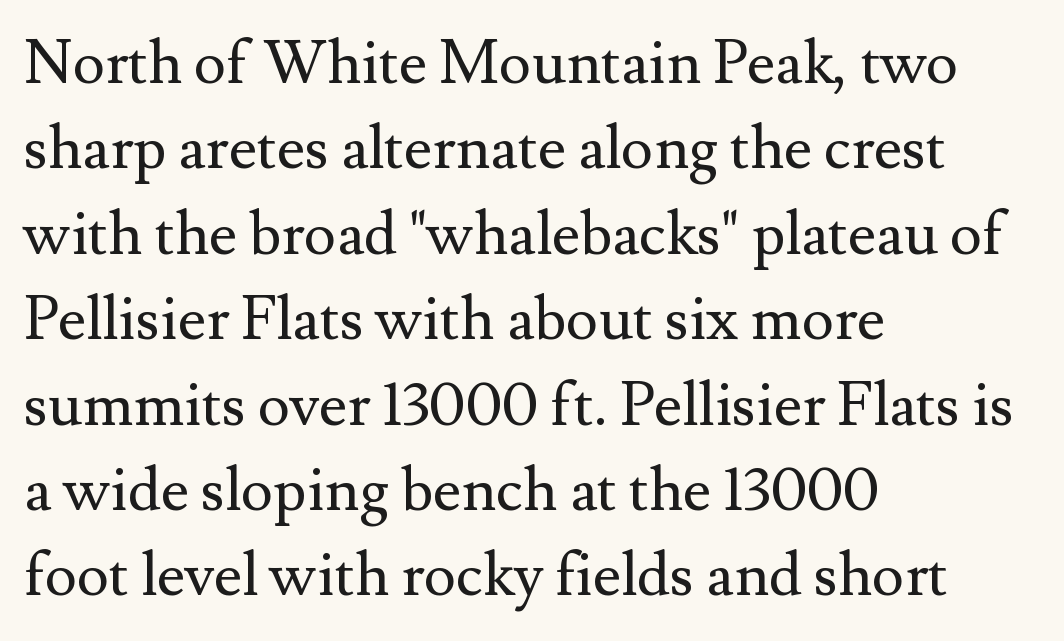
Nothing unusual about the tracking: characters are spaced as the font intends. Character widths vary here, with narrow letters taking less room than wide ones. On a weight scale, this lands at 450 or below. You can tell from the footed stems that serif type was used. The lines in this sample share a left origin and differ only in where they stop.
